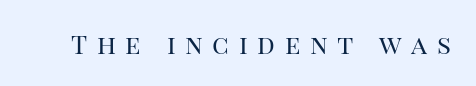
{"italic": "no", "bold": "no", "underline": "no", "letter_spacing": "wide", "letter_spacing_em": 0.37, "glyph_px": 26}
